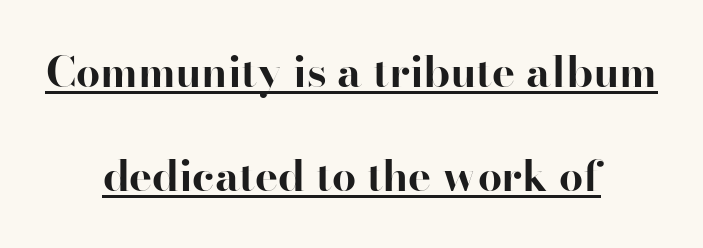
The lettering stays uniformly vertical, giving the passage a roman look. Loosely led — the rows are spread out. Here the designer chose a conventional face with non-uniform glyph widths. The paragraph has two soft edges and a firm central axis. I'd call this a serif setting — the letters wear small feet.
